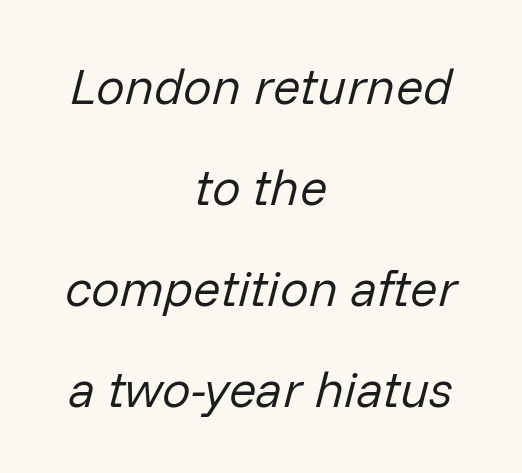
{"italic": "yes", "lean": "right", "slant_degrees": 14, "bold": "no", "weight": "regular", "width": "normal", "stroke_contrast": "low", "x_height": "medium", "monospaced": "no", "underline": "no", "align": "center", "line_spacing": "loose", "line_spacing_ratio": 1.98, "letter_spacing": "normal", "letter_spacing_em": 0.0, "glyph_px": 51}
